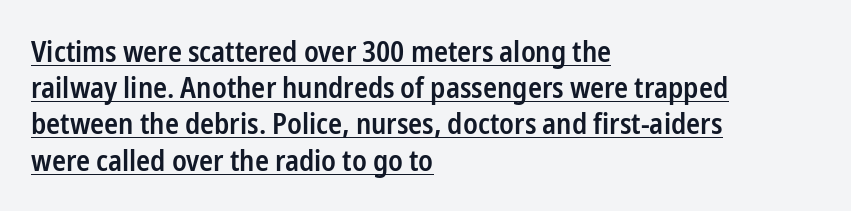
Words appear dense and cohesive because spacing is normal. The face used here appears with an underline applied. Short and long lines alike share a common starting point at left. Evenly set lines give the paragraph a standard silhouette. Font category for this specimen: sans-serif.
